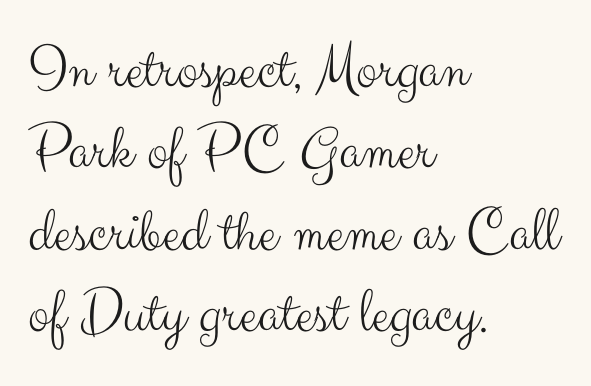
{"serif": "no", "bold": "no", "weight": "light", "width": "normal", "stroke_contrast": "medium", "x_height": "small", "monospaced": "no", "underline": "no", "align": "left", "line_spacing": "normal", "line_spacing_ratio": 1.27, "letter_spacing": "normal", "letter_spacing_em": 0.0, "glyph_px": 64}
